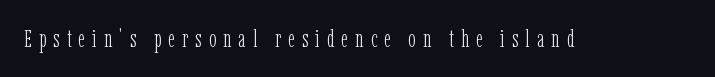
Q: Is the text bold? A: No.
Q: Is the text italic (slanted)? A: No, it is upright.
Q: Is the text underlined? A: No.
Q: Is the spacing between letters normal or unusually wide? A: Unusually wide.
